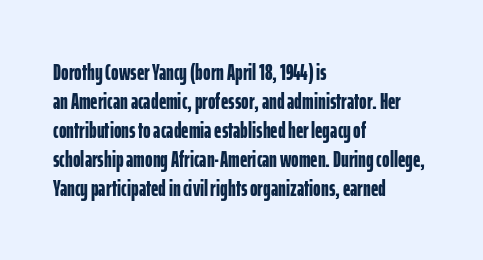
The image shows 23 px bold type, upright; set left-aligned, normal line spacing (1.26x), normal letter spacing, not underlined.
